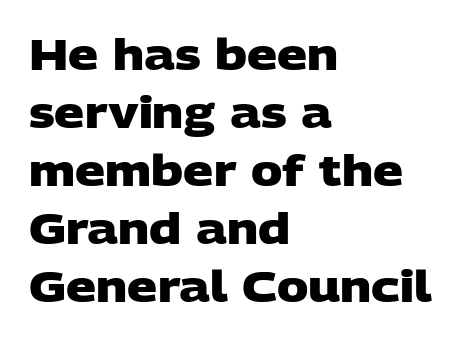
The image shows 42 px heavy, wide sans-serif type; set left-aligned, normal line spacing (1.38x), normal letter spacing, not underlined; low stroke contrast and a large x-height.
